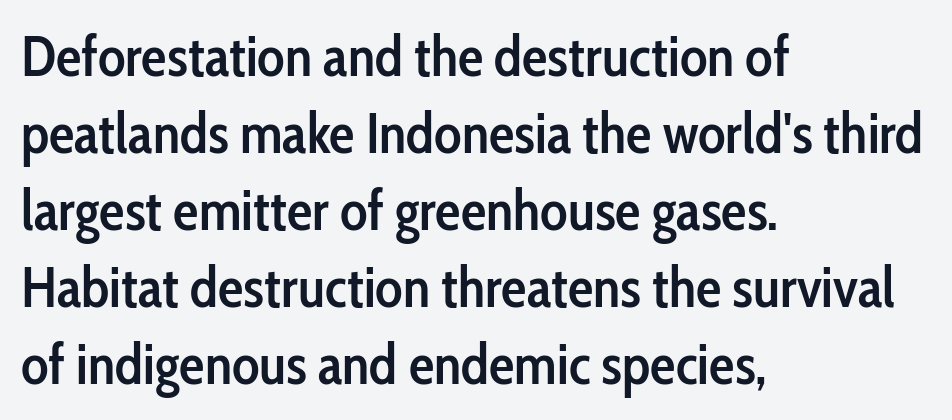
The image shows 57 px semibold, condensed sans-serif type, upright; set left-aligned, normal line spacing (1.35x), normal letter spacing, not underlined; low stroke contrast and a medium x-height.
